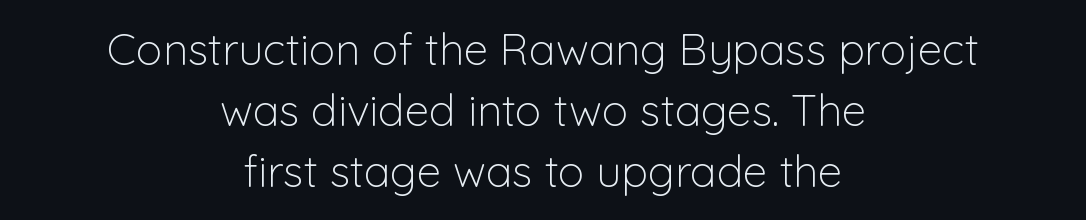
Q: Is the text bold? A: No.
Q: Is the text italic (slanted)? A: No, it is upright.
Q: Is the typeface a serif or a sans-serif typeface? A: Sans-serif.
Q: Is the text underlined? A: No.
Q: How is the paragraph aligned? A: Centered.
Q: Is the spacing between letters normal or unusually wide? A: Normal.
Q: Is the spacing between lines tight, normal or loose? A: Normal.
Q: Width (condensed, normal, or wide)? A: Normal.
Q: Stroke contrast? A: Low.
Q: x-height? A: Medium.
Q: Monospaced? A: No.
